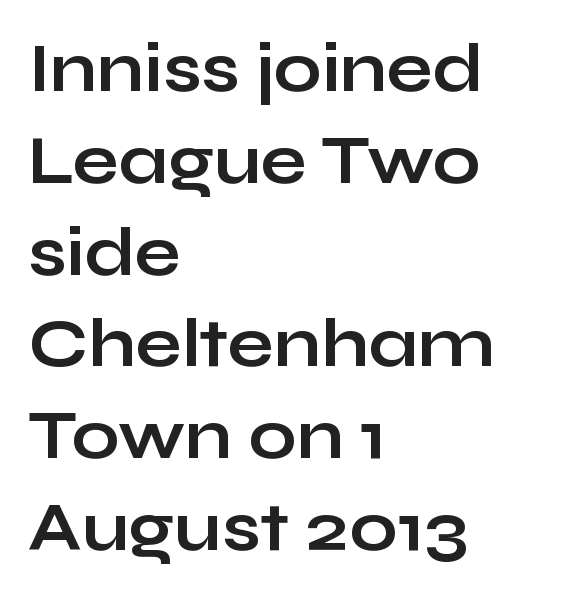
Q: Is the text bold? A: Yes.
Q: Is the text italic (slanted)? A: No, it is upright.
Q: Is the typeface a serif or a sans-serif typeface? A: Sans-serif.
Q: Is the text underlined? A: No.
Q: How is the paragraph aligned? A: Left-aligned.
Q: Is the spacing between letters normal or unusually wide? A: Normal.
Q: Is the spacing between lines tight, normal or loose? A: Normal.
Q: Width (condensed, normal, or wide)? A: Wide.
Q: Stroke contrast? A: Low.
Q: x-height? A: Medium.
Q: Monospaced? A: No.
